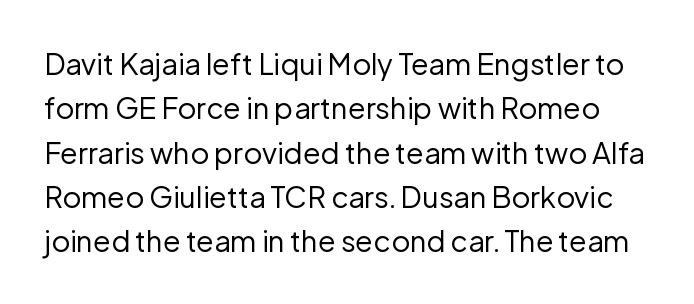
Q: Is the text bold? A: No.
Q: Is the text italic (slanted)? A: No, it is upright.
Q: Is the typeface a serif or a sans-serif typeface? A: Sans-serif.
Q: Is the text underlined? A: No.
Q: Is the spacing between letters normal or unusually wide? A: Normal.
Q: Is the spacing between lines tight, normal or loose? A: Normal.
Q: Width (condensed, normal, or wide)? A: Normal.
Q: Stroke contrast? A: Low.
Q: x-height? A: Medium.
Q: Monospaced? A: No.
